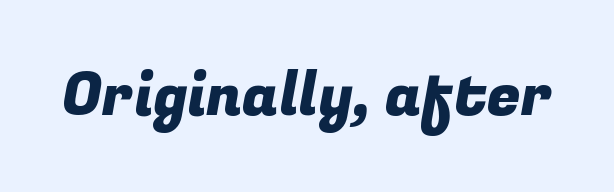
The image shows 61 px sans-serif type; set normal letter spacing, not underlined; low stroke contrast and a medium x-height.
